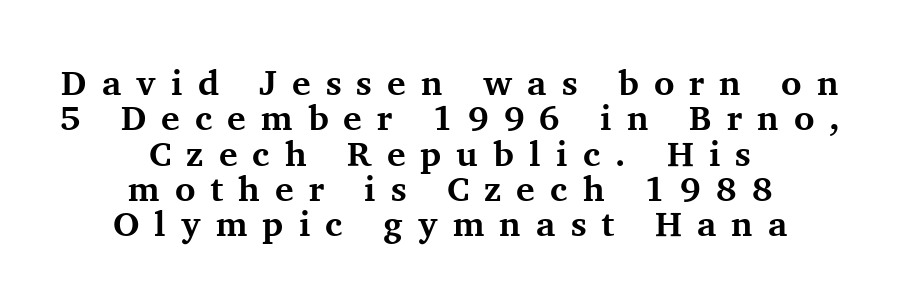
The image shows 35 px bold serif type, upright; set centered, tight line spacing (1.01x), unusually wide letter spacing (+0.43 em), not underlined; medium stroke contrast and a medium x-height.
